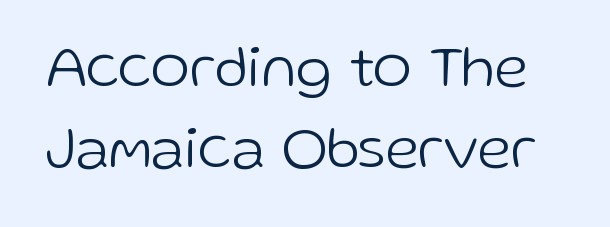
{"serif": "no", "italic": "no", "bold": "no", "weight": "light", "width": "normal", "stroke_contrast": "low", "x_height": "medium", "monospaced": "no", "underline": "no", "line_spacing": "normal", "line_spacing_ratio": 1.37, "letter_spacing": "normal", "letter_spacing_em": 0.0, "glyph_px": 59}
